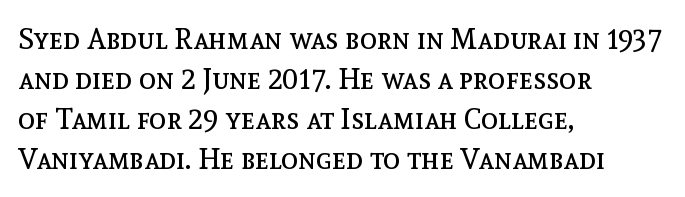
Weight: not bold — regular or lighter. Letters rest on an invisible, unmarked baseline. Reading down the column, the eye jumps a familiar distance to each next line. The letters advance in unequal steps, a hallmark of proportional type. Each line starts at the same left margin while the right side varies. Posture: straight, roman, zero tilt.
